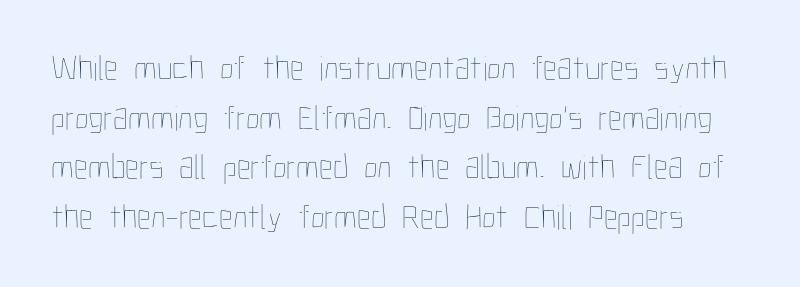
{"italic": "no", "bold": "no", "weight": "thin", "width": "condensed", "stroke_contrast": "low", "x_height": "medium", "monospaced": "no", "underline": "no", "line_spacing": "normal", "line_spacing_ratio": 1.42, "letter_spacing": "normal", "letter_spacing_em": 0.0, "glyph_px": 35}
